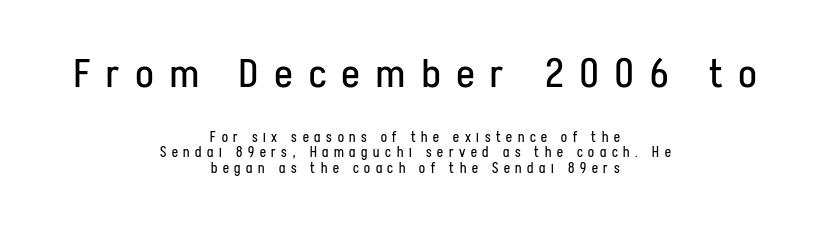
Quick note: not italic, upright. Honestly, the letter spacing is so wide it's the main thing you notice. Underlining? Definitely not there. Look at the bottom of the vertical strokes: they stop flat, with no serifs. The characters are drawn with everyday or finer stroke widths. The line-height multiplier appears low, near solid setting.
